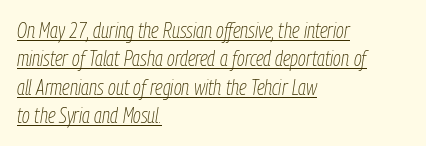
{"italic": "yes", "lean": "right", "slant_degrees": 9, "bold": "no", "underline": "yes", "align": "left", "line_spacing": "normal", "line_spacing_ratio": 1.35, "letter_spacing": "normal", "letter_spacing_em": 0.0, "glyph_px": 21}
